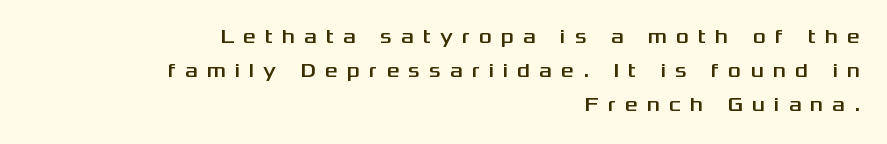
Teacher's note: observe the even right margin — that is flush-right alignment. Letters rest on an invisible, unmarked baseline. Ascenders rise straight up at ninety degrees. This sample uses expanded letter spacing, leaving extra air between glyphs.
